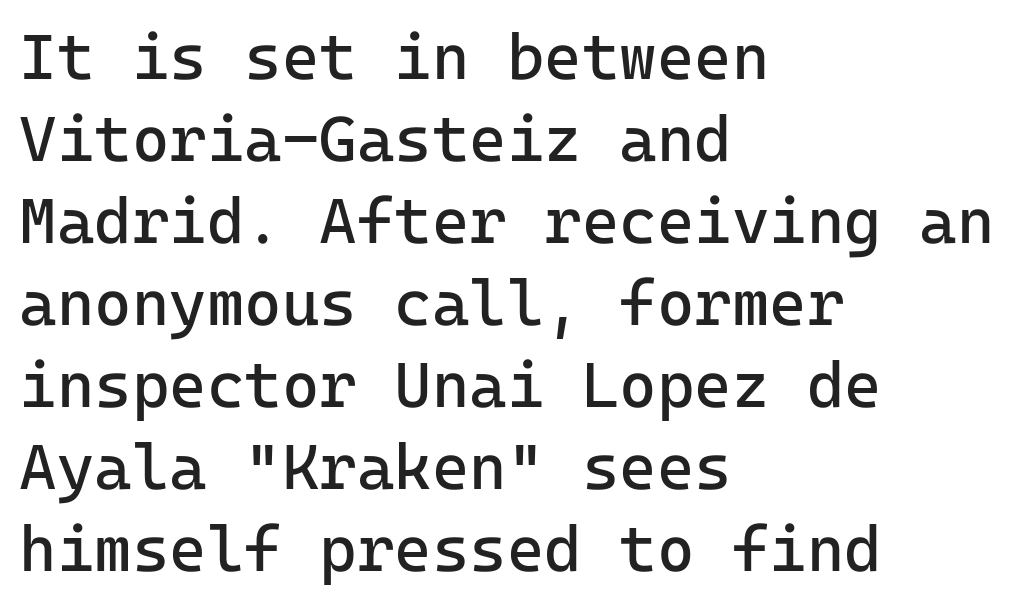
Q: Is the text bold? A: No.
Q: Is the text italic (slanted)? A: No, it is upright.
Q: Is the typeface a serif or a sans-serif typeface? A: Sans-serif.
Q: Is the text underlined? A: No.
Q: How is the paragraph aligned? A: Left-aligned.
Q: Is the spacing between letters normal or unusually wide? A: Normal.
Q: Is the spacing between lines tight, normal or loose? A: Normal.
Q: Width (condensed, normal, or wide)? A: Normal.
Q: Stroke contrast? A: Low.
Q: x-height? A: Medium.
